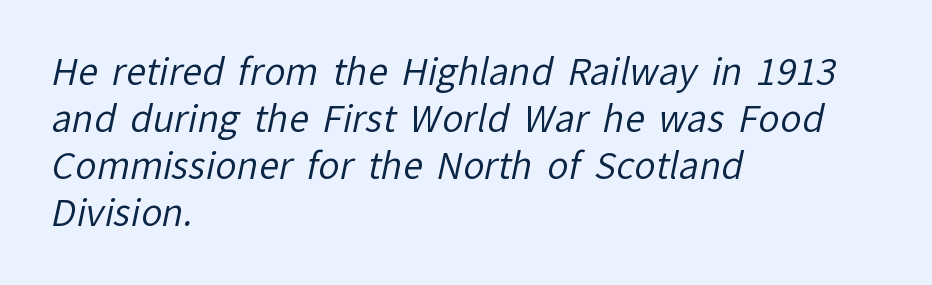
{"serif": "no", "bold": "no", "weight": "regular", "width": "normal", "stroke_contrast": "low", "x_height": "medium", "monospaced": "no", "underline": "no", "align": "left", "line_spacing": "normal", "line_spacing_ratio": 1.31, "letter_spacing": "normal", "letter_spacing_em": 0.0, "glyph_px": 36}
